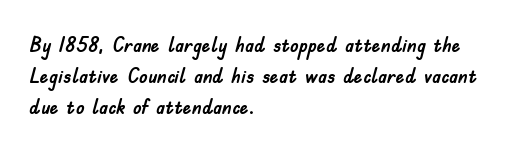
A classic flush-left, rag-right setting is used for this passage. The rendering uses a moderate line-height, typical for paragraphs. In terms of letterspacing, this is plain default setting.
